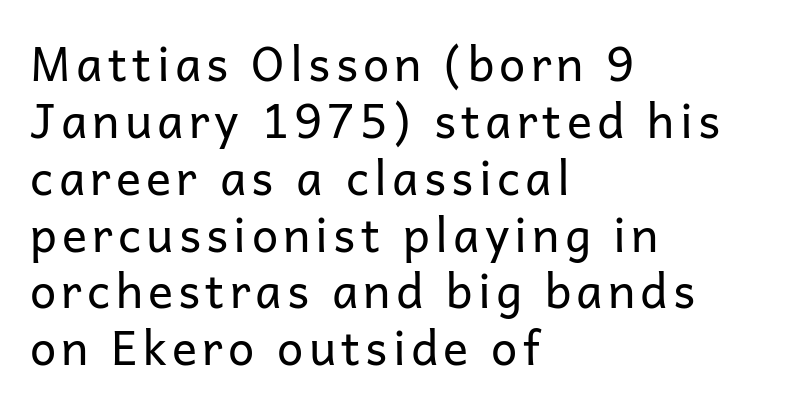
{"serif": "no", "italic": "no", "bold": "no", "weight": "regular", "width": "normal", "stroke_contrast": "low", "x_height": "medium", "monospaced": "no", "underline": "no", "align": "left", "line_spacing_ratio": 1.21, "glyph_px": 47}
